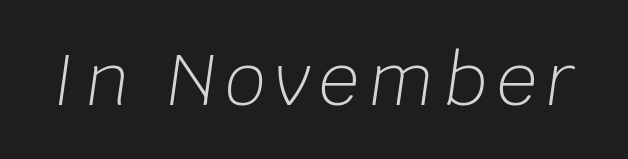
{"italic": "yes", "lean": "right", "slant_degrees": 8, "bold": "no", "weight": "light", "width": "normal", "stroke_contrast": "low", "x_height": "large", "monospaced": "no", "underline": "no", "glyph_px": 71}
